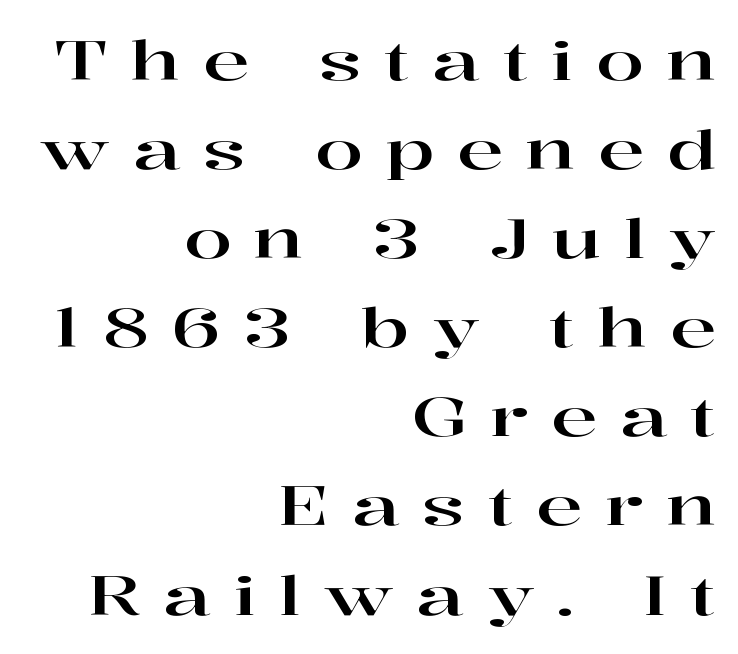
{"serif": "yes", "italic": "no", "width": "wide", "stroke_contrast": "high", "x_height": "medium", "monospaced": "no", "underline": "no", "align": "right", "line_spacing": "normal", "line_spacing_ratio": 1.62, "letter_spacing": "wide", "letter_spacing_em": 0.41, "glyph_px": 55}
